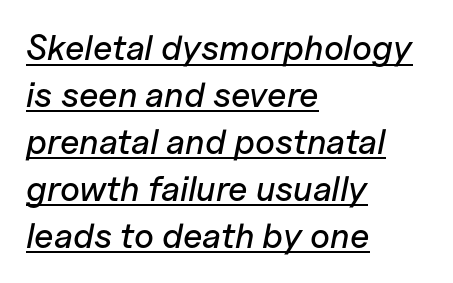
The image shows 35 px text type, italic (leaning right); set left-aligned, normal line spacing (1.34x), normal letter spacing, underlined; low stroke contrast and a medium x-height.
